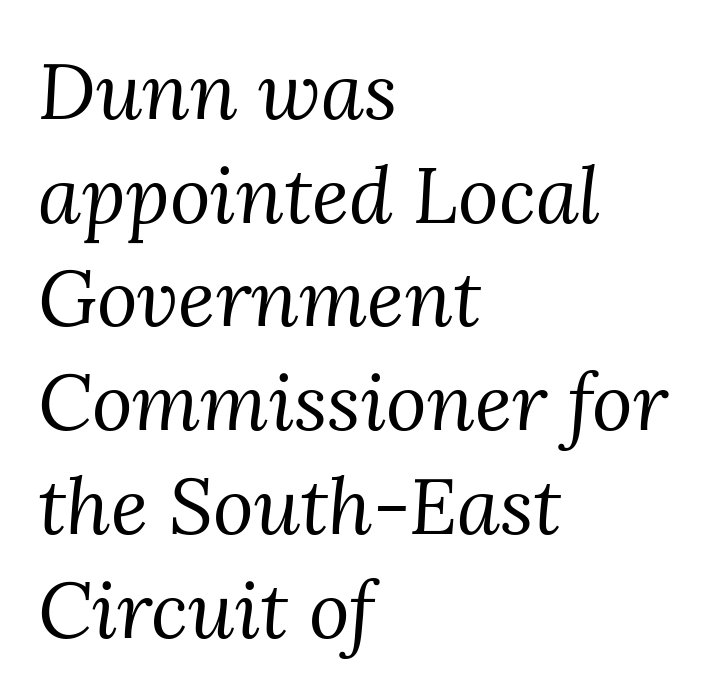
The image shows 78 px regular-weight serif type, italic (leaning right); set left-aligned, normal line spacing (1.33x), normal letter spacing, not underlined; medium stroke contrast and a medium x-height.
